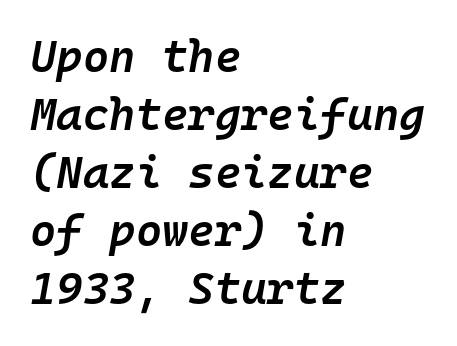
{"italic": "yes", "lean": "right", "slant_degrees": 10, "bold": "semi", "weight": "semibold", "width": "normal", "stroke_contrast": "low", "x_height": "medium", "monospaced": "yes", "underline": "no", "align": "left", "line_spacing": "normal", "line_spacing_ratio": 1.29, "letter_spacing": "normal", "letter_spacing_em": 0.0, "glyph_px": 45}
